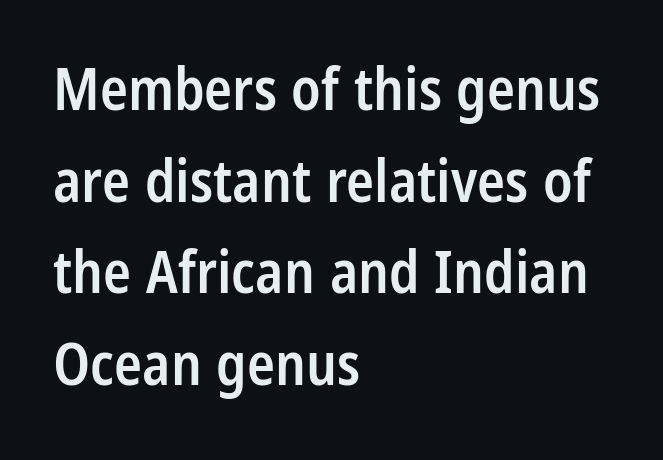
{"serif": "no", "italic": "no", "bold": "semi", "weight": "semibold", "width": "condensed", "stroke_contrast": "low", "x_height": "large", "monospaced": "no", "underline": "no", "align": "left", "line_spacing": "normal", "line_spacing_ratio": 1.58, "letter_spacing": "normal", "letter_spacing_em": 0.0, "glyph_px": 58}
